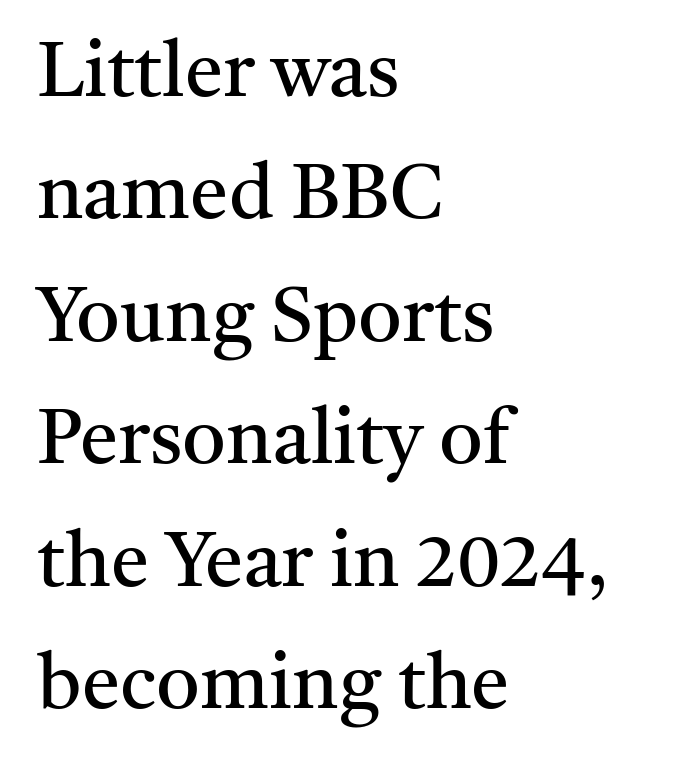
Q: Is the text bold? A: No.
Q: Is the text italic (slanted)? A: No, it is upright.
Q: Is the typeface a serif or a sans-serif typeface? A: Serif.
Q: Is the text underlined? A: No.
Q: How is the paragraph aligned? A: Left-aligned.
Q: Is the spacing between letters normal or unusually wide? A: Normal.
Q: Is the spacing between lines tight, normal or loose? A: Normal.
Q: Width (condensed, normal, or wide)? A: Normal.
Q: Stroke contrast? A: Medium.
Q: x-height? A: Medium.
Q: Monospaced? A: No.
